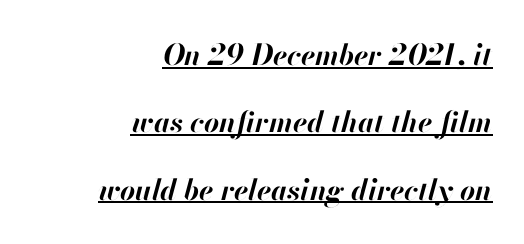
Q: Is the text bold? A: Yes.
Q: Is the text italic (slanted)? A: Yes, it leans right by about 13 degrees.
Q: Is the text underlined? A: Yes.
Q: How is the paragraph aligned? A: Right-aligned.
Q: Is the spacing between letters normal or unusually wide? A: Normal.
Q: Is the spacing between lines tight, normal or loose? A: Loose.
Q: Width (condensed, normal, or wide)? A: Normal.
Q: Stroke contrast? A: High.
Q: x-height? A: Small.
Q: Monospaced? A: No.
